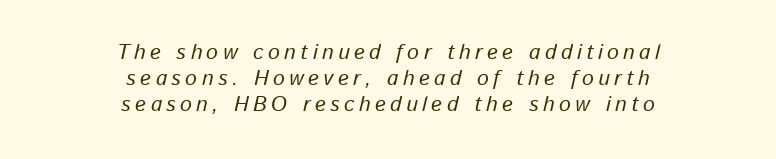
Q: Is the text bold? A: No.
Q: Is the text italic (slanted)? A: Yes, it leans right by about 13 degrees.
Q: Is the text underlined? A: No.
Q: How is the paragraph aligned? A: Centered.
Q: Is the spacing between letters normal or unusually wide? A: Unusually wide.
Q: Is the spacing between lines tight, normal or loose? A: Normal.
